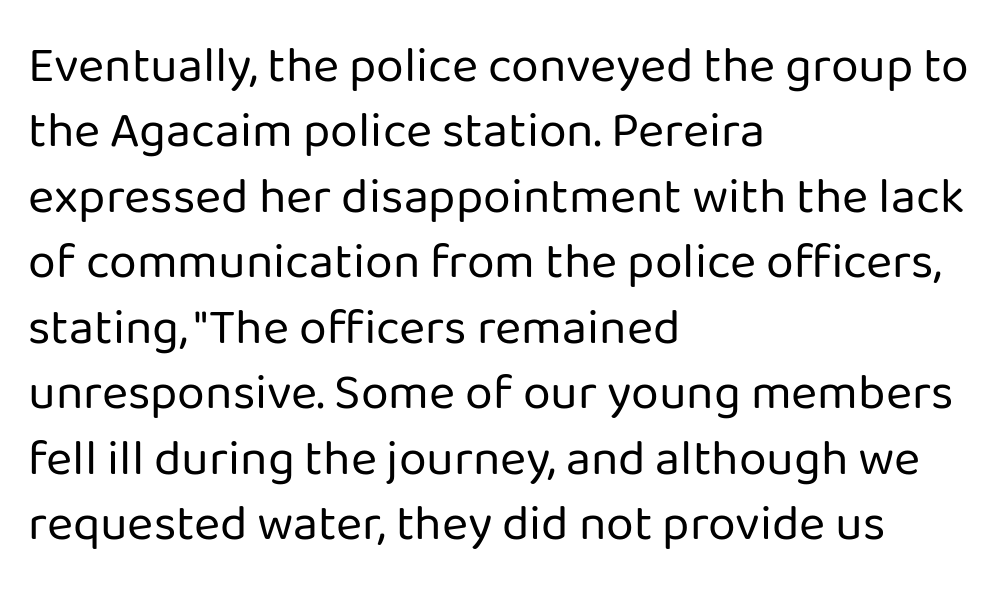
No italicization has been applied; the sample stays upright. Has an underline been added? It has not. The designer left line spacing at the default. Look at the bottom of the vertical strokes: they stop flat, with no serifs. Does extra space separate the letters? No, they use regular spacing. Proportional: the letters do not fall into vertical columns.
